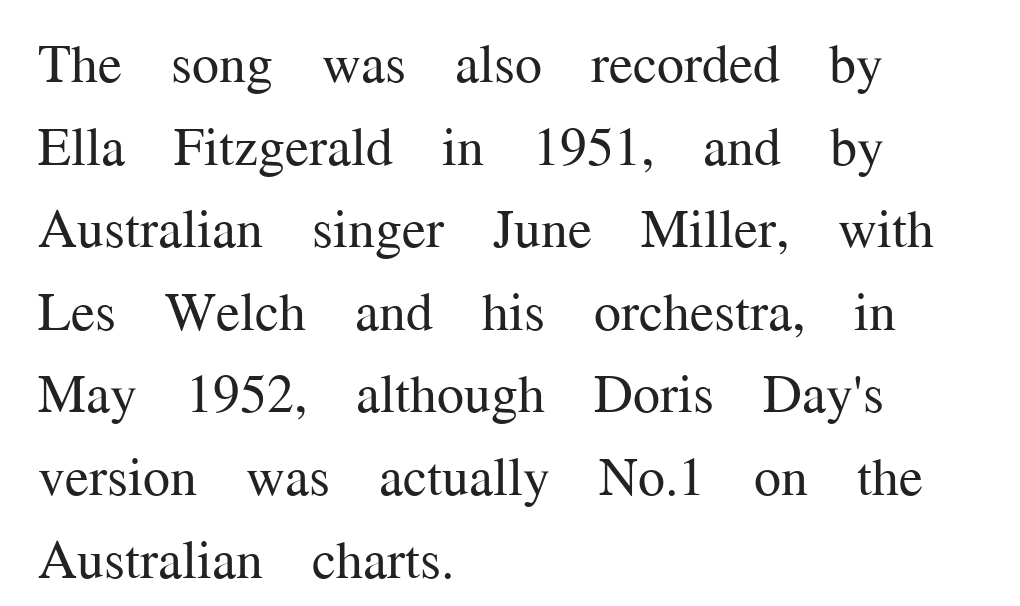
The baseline area is clear. Compared with a centered layout, this one pins lines to the left instead. The lines sit at an ordinary, default distance from one another. Weight class: somewhere from thin through regular.
